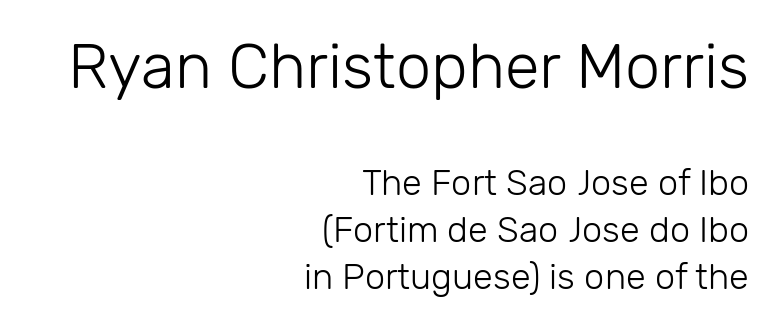
The image shows 63 px light sans-serif type, upright; set right-aligned, normal line spacing (1.3x), normal letter spacing, not underlined; the first (top) block is 1.75x larger; low stroke contrast and a medium x-height.
